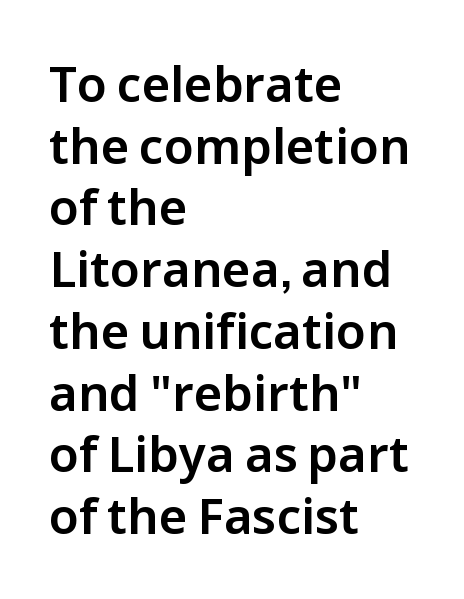
{"serif": "no", "italic": "no", "width": "normal", "stroke_contrast": "low", "x_height": "medium", "monospaced": "no", "underline": "no", "align": "left", "line_spacing": "normal", "line_spacing_ratio": 1.26, "letter_spacing": "normal", "letter_spacing_em": 0.0, "glyph_px": 49}
